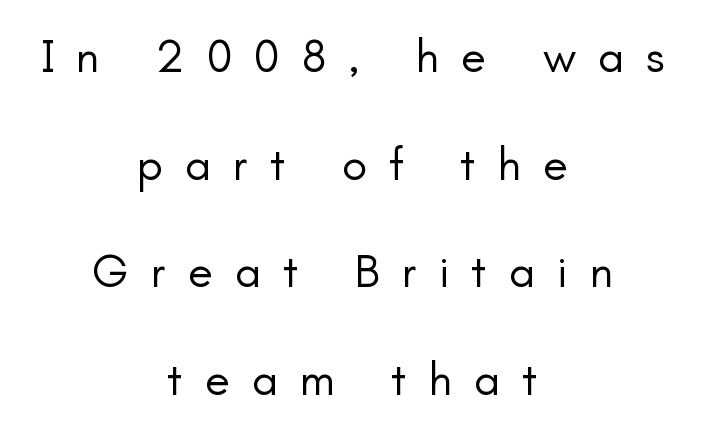
A typesetter would call this proportional, since set widths differ per character. Italic? Not at all — the glyphs are vertical. Compared with typical paragraphs, the rows here are farther apart. This is not heavy type; no bold has been used. Both edges are ragged and mirror each other, which tells us the setting is centered. A bare baseline throughout the passage.
